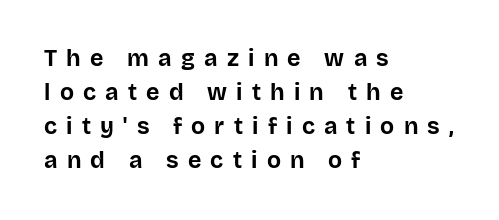
Q: Is the text bold? A: Yes.
Q: Is the text italic (slanted)? A: No, it is upright.
Q: Is the text underlined? A: No.
Q: How is the paragraph aligned? A: Left-aligned.
Q: Is the spacing between letters normal or unusually wide? A: Unusually wide.
Q: Is the spacing between lines tight, normal or loose? A: Normal.
